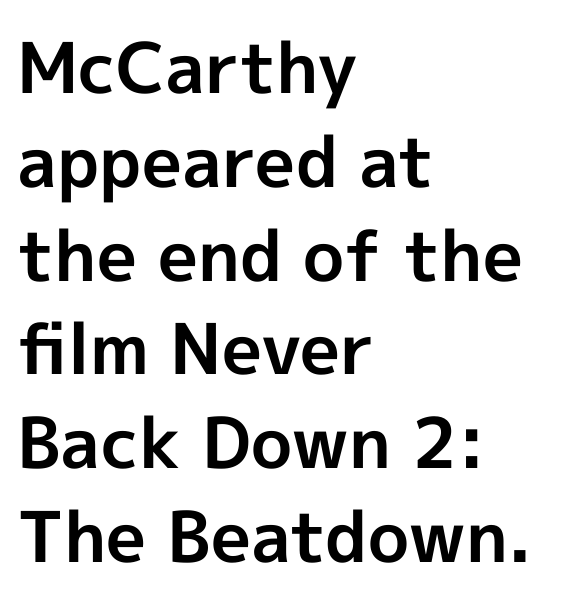
Is this a fixed-width face? No — the glyphs have proportional, varying widths. Compared with typical body copy, the letter spacing here is the same. The typesetter chose a ragged-right arrangement here. Beneath every word, the page is bare. Check where the strokes stop: nothing finishes them off — pure sans. Chunky letters — that's bold for sure.
